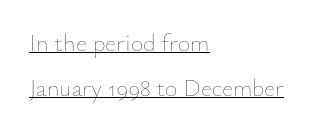
The image shows 24 px text type, upright; set left-aligned, line spacing 1.87x, normal letter spacing, underlined.
